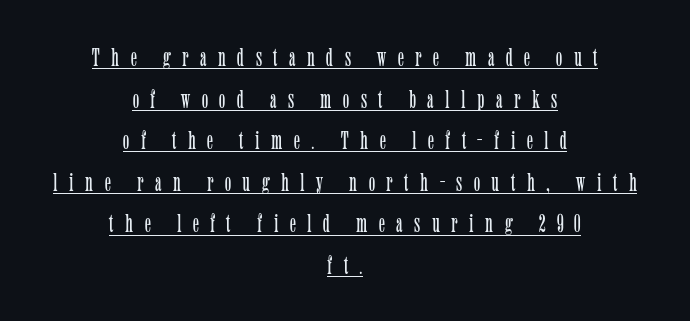
The image shows 26 px text type, upright; set centered, normal line spacing (1.6x), unusually wide letter spacing (+0.44 em), underlined.
